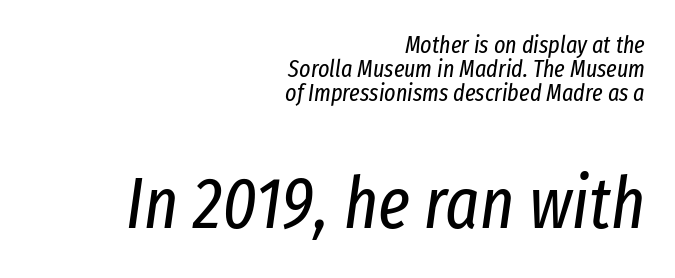
{"italic": "yes", "lean": "right", "slant_degrees": 8, "bold": "no", "weight": "regular", "width": "condensed", "stroke_contrast": "low", "x_height": "medium", "monospaced": "no", "underline": "no", "align": "right", "line_spacing": "tight", "line_spacing_ratio": 1.0, "letter_spacing": "normal", "letter_spacing_em": 0.0, "larger_block": "second", "size_ratio": 3.0, "glyph_px": 72}
